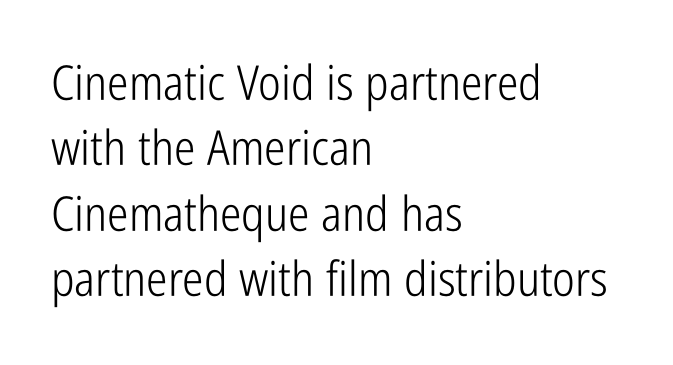
Q: Is the text bold? A: No.
Q: Is the text italic (slanted)? A: No, it is upright.
Q: Is the typeface a serif or a sans-serif typeface? A: Sans-serif.
Q: Is the text underlined? A: No.
Q: How is the paragraph aligned? A: Left-aligned.
Q: Is the spacing between letters normal or unusually wide? A: Normal.
Q: Is the spacing between lines tight, normal or loose? A: Normal.
Q: Width (condensed, normal, or wide)? A: Condensed.
Q: Stroke contrast? A: Low.
Q: x-height? A: Medium.
Q: Monospaced? A: No.
